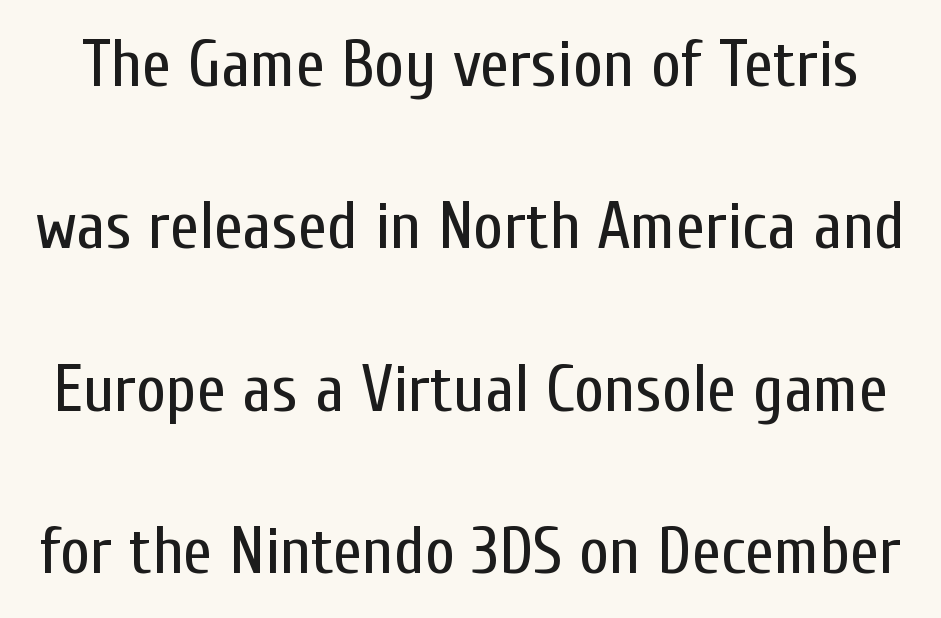
{"serif": "no", "italic": "no", "bold": "no", "weight": "regular", "width": "condensed", "stroke_contrast": "low", "x_height": "medium", "monospaced": "no", "underline": "no", "line_spacing": "loose", "line_spacing_ratio": 2.46, "letter_spacing": "normal", "letter_spacing_em": 0.0, "glyph_px": 66}
